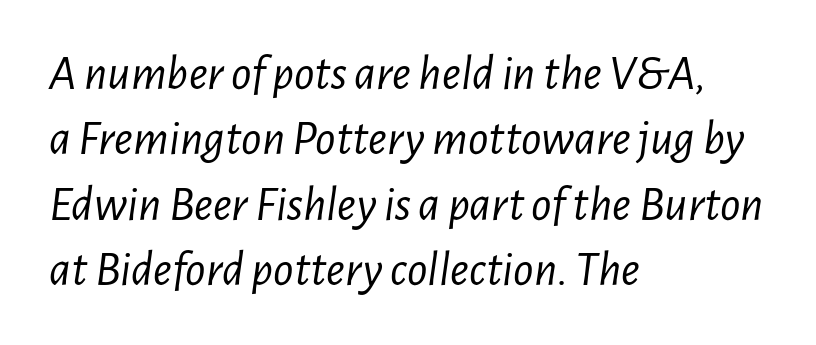
{"italic": "yes", "lean": "right", "slant_degrees": 7, "bold": "no", "weight": "light", "width": "condensed", "stroke_contrast": "low", "x_height": "medium", "monospaced": "no", "underline": "no", "align": "left", "line_spacing": "normal", "line_spacing_ratio": 1.31, "letter_spacing": "normal", "letter_spacing_em": 0.0, "glyph_px": 50}
